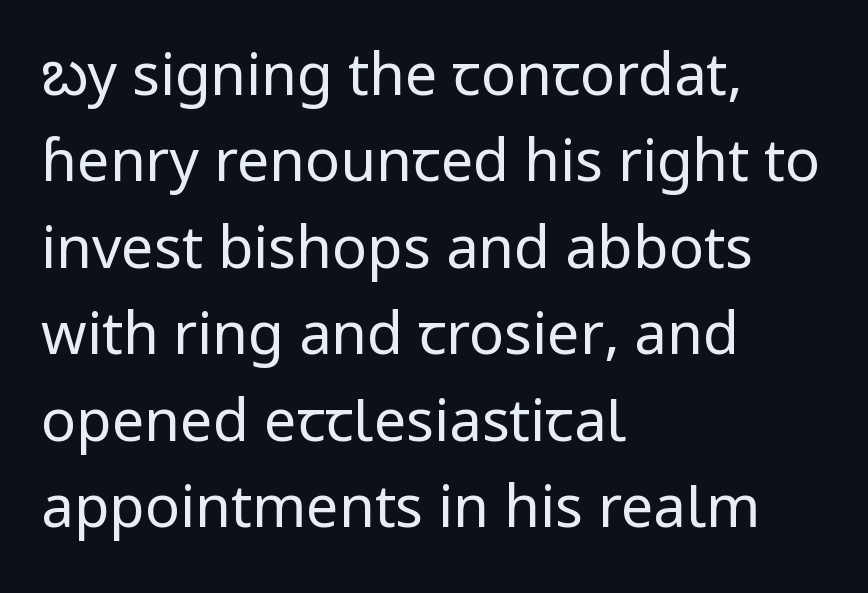
The image shows 58 px regular-weight sans-serif type, upright; set left-aligned, normal line spacing (1.49x), normal letter spacing, not underlined; low stroke contrast and a medium x-height.
